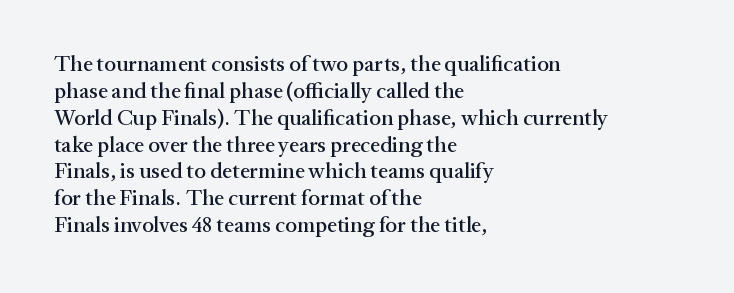
The image shows 22 px text type, upright; set left-aligned, line spacing 1.22x, normal letter spacing, not underlined.
